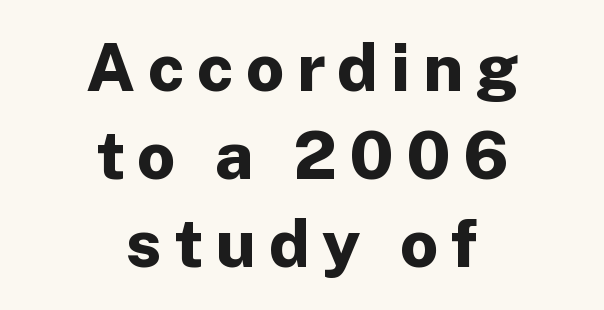
Q: Is the text bold? A: Yes.
Q: Is the text italic (slanted)? A: No, it is upright.
Q: Is the typeface a serif or a sans-serif typeface? A: Sans-serif.
Q: Is the text underlined? A: No.
Q: How is the paragraph aligned? A: Centered.
Q: Is the spacing between lines tight, normal or loose? A: Normal.
Q: Width (condensed, normal, or wide)? A: Normal.
Q: Stroke contrast? A: Low.
Q: x-height? A: Medium.
Q: Monospaced? A: No.
